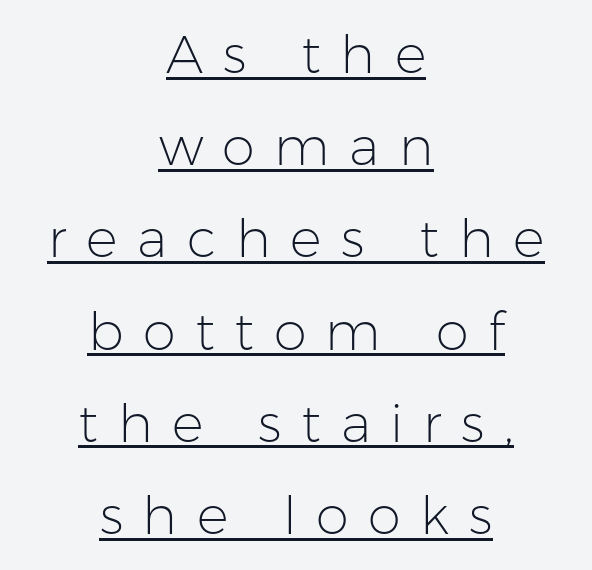
Counters stay open thanks to moderate or lighter strokes. Does the copy run flush right? No — it is centered line by line. No feet cap the strokes, marking this as sans-serif type. Looks like regular typesetting: each glyph gets only the width it needs. Each word looks stretched out because of the extra space between its letters.
